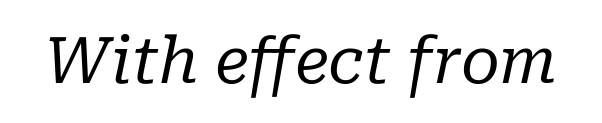
A clean baseline with only descenders dipping below it. The typeface has the unassuming heft of standard copy or less. Character widths vary here, with narrow letters taking less room than wide ones. Note: serifs present on the glyphs. Tracking value appears to be zero — textbook default spacing.
